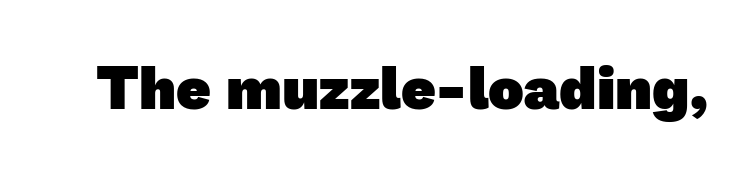
{"serif": "no", "bold": "yes", "weight": "heavy", "width": "normal", "stroke_contrast": "low", "x_height": "medium", "monospaced": "no", "underline": "no", "letter_spacing": "normal", "letter_spacing_em": 0.0, "glyph_px": 60}
